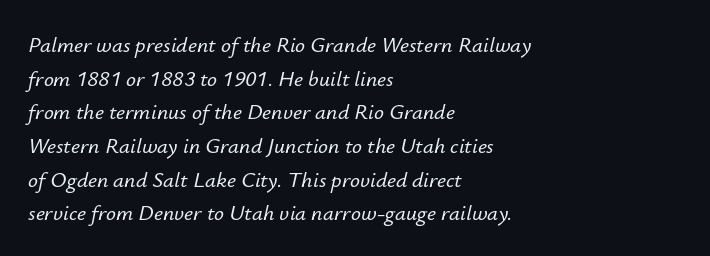
Style check: oblique. One glance says typical: line gaps are just what's usual. The passage is arranged the way most books set body copy — flush left. The rendering keeps characters at their native spacing. Only glyphs here, with clear space below each row.
